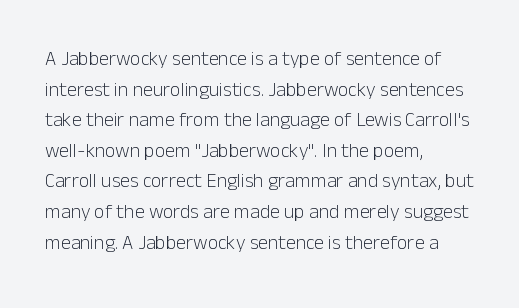
If you drew a line through each stem, it would be perfectly vertical. Students, observe: this is what conventionally led text looks like. Alignment: flush left. Decoration check: the copy has no underline.
